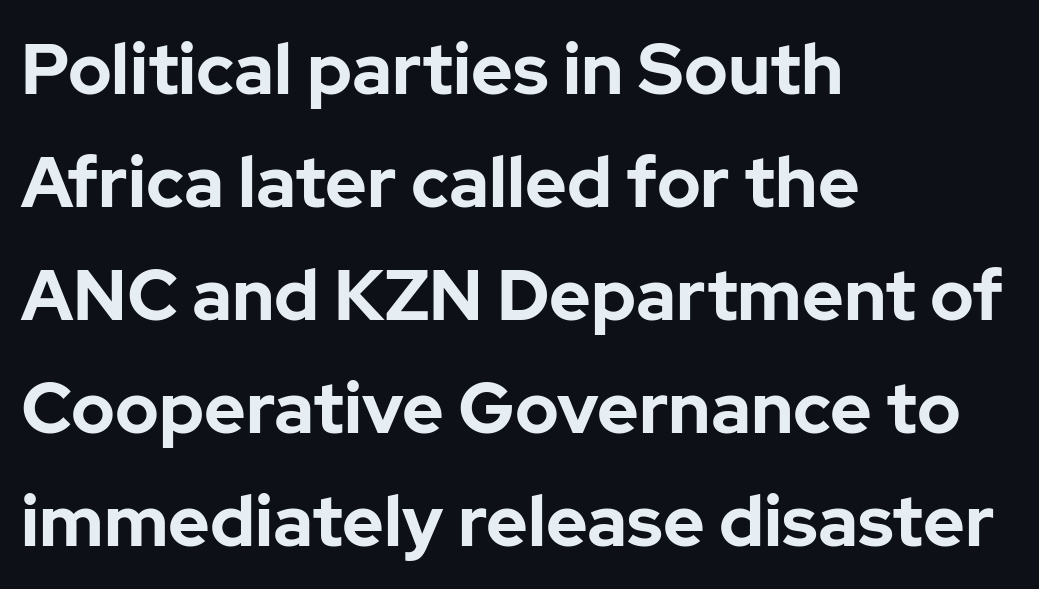
Note the varied advance widths — an 'i' is clearly narrower than an 'm'. Unmarked baselines from the first word to the last. Is the letter spacing exaggerated? No — it looks like the ordinary default. Leading matches the norm, producing a regular column. The passage is arranged the way most books set body copy — flush left. A full-strength bold gives these letters their thick strokes.
